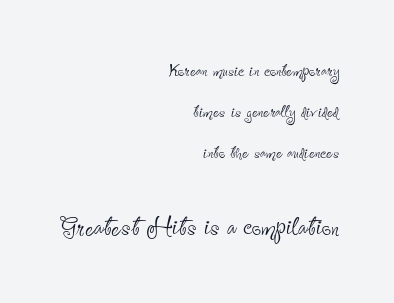
Tracking here is standard; glyphs follow each other at the usual distance. These glyphs show unthickened strokes, regular width or finer. The letters advance in unequal steps, a hallmark of proportional type. Type size steps up from the first block to the second. I'd call this a sans setting — the letters go barefoot.
